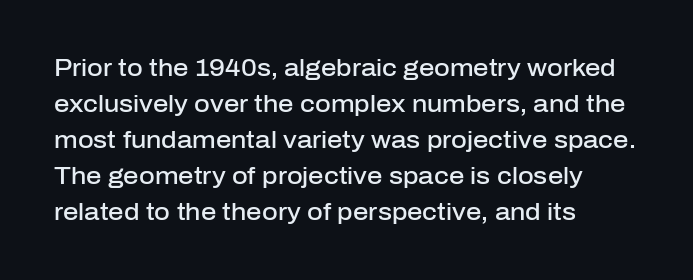
The image shows 24 px text type, upright; set left-aligned, normal line spacing (1.5x), normal letter spacing, not underlined.
